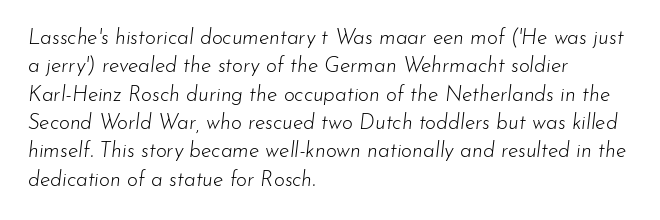
{"italic": "yes", "lean": "right", "slant_degrees": 7, "bold": "no", "underline": "no", "align": "left", "line_spacing": "normal", "line_spacing_ratio": 1.35, "letter_spacing": "normal", "letter_spacing_em": 0.0, "glyph_px": 21}
